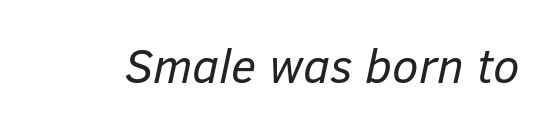
The image shows 48 px regular-weight type, italic (leaning right); set normal letter spacing, not underlined; low stroke contrast and a medium x-height.
